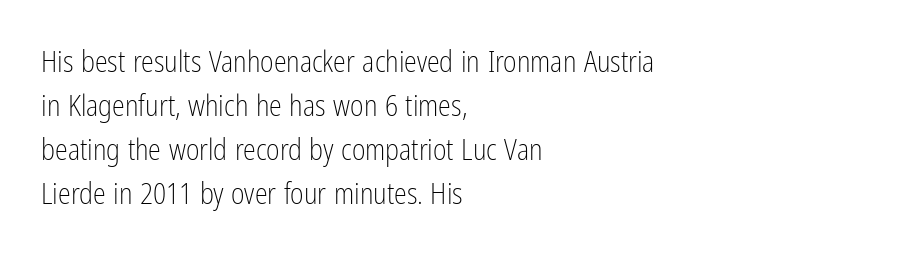
The paragraph shown leans on its left margin. The text was rendered using a sans face with plain stroke endings. Is the stroke heavy? The answer is a plain regular-or-lighter. Here the glyphs are tracked normally, forming tight word shapes. The strip under each line holds only bare page.
